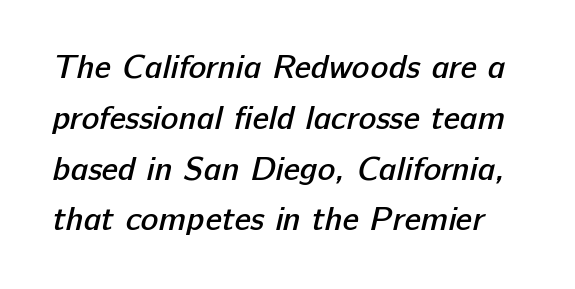
Classification — sans serif. This rendering features lettering with no underline. The passage shown is typed in a proportional face where columns would drift. Rows of type keep a routine distance in the vertical direction. This rendering leaves character spacing at its baseline value.
